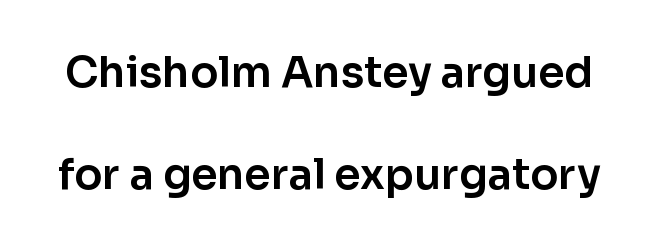
{"serif": "no", "italic": "no", "width": "normal", "stroke_contrast": "low", "x_height": "medium", "monospaced": "no", "underline": "no", "line_spacing": "loose", "line_spacing_ratio": 2.42, "letter_spacing": "normal", "letter_spacing_em": 0.0, "glyph_px": 42}
